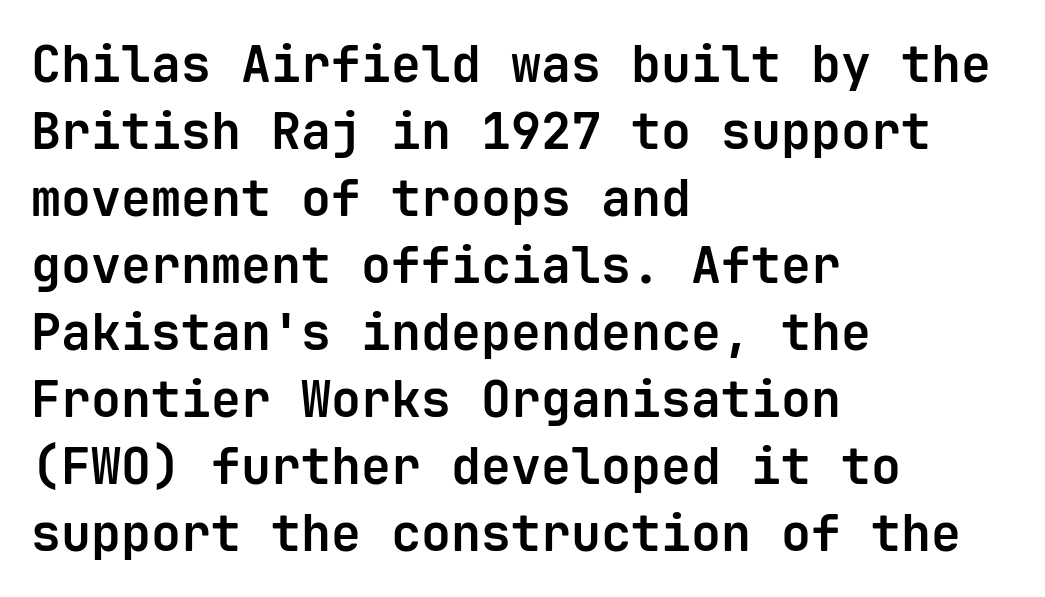
{"serif": "no", "italic": "no", "bold": "yes", "weight": "bold", "width": "normal", "stroke_contrast": "low", "x_height": "medium", "monospaced": "yes", "underline": "no", "align": "left", "line_spacing": "normal", "line_spacing_ratio": 1.34, "letter_spacing": "normal", "letter_spacing_em": 0.0, "glyph_px": 50}
